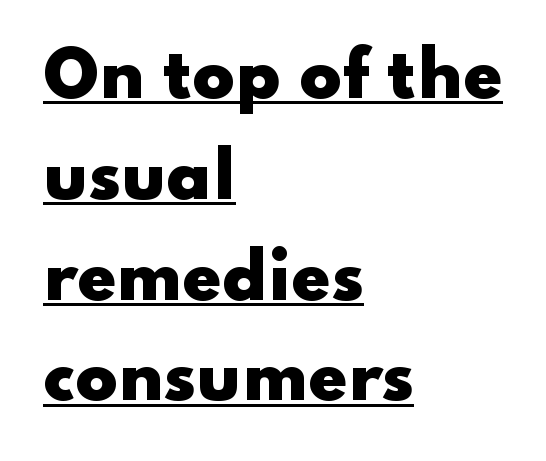
Q: Is the text bold? A: Yes.
Q: Is the text italic (slanted)? A: No, it is upright.
Q: Is the typeface a serif or a sans-serif typeface? A: Sans-serif.
Q: Is the text underlined? A: Yes.
Q: How is the paragraph aligned? A: Left-aligned.
Q: Is the spacing between letters normal or unusually wide? A: Normal.
Q: Is the spacing between lines tight, normal or loose? A: Normal.
Q: Width (condensed, normal, or wide)? A: Wide.
Q: Stroke contrast? A: Low.
Q: x-height? A: Small.
Q: Monospaced? A: No.
